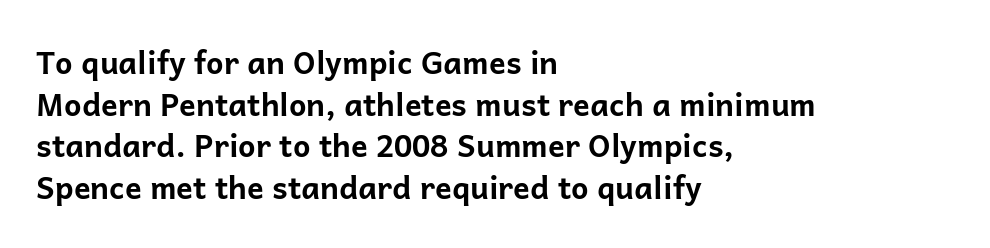
The passage shown is typed in a proportional face where columns would drift. No italicization has been applied; the sample stays upright. The passage shown is typeset with a sans-serif family. Underlining? Definitely not there. Heavy, bold letterforms. Left-aligned paragraph, ragged on the right.
